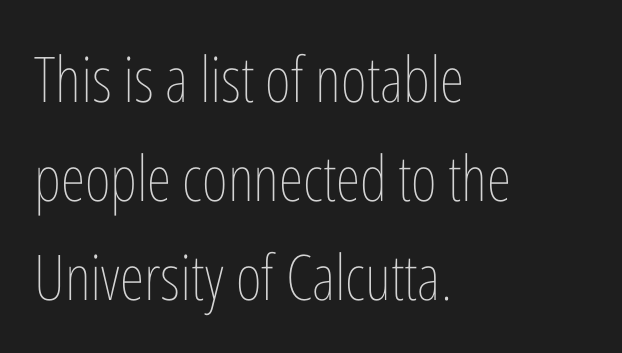
Q: Is the text bold? A: No.
Q: Is the text italic (slanted)? A: No, it is upright.
Q: Is the text underlined? A: No.
Q: How is the paragraph aligned? A: Left-aligned.
Q: Is the spacing between letters normal or unusually wide? A: Normal.
Q: Is the spacing between lines tight, normal or loose? A: Normal.
Q: Width (condensed, normal, or wide)? A: Condensed.
Q: Stroke contrast? A: Low.
Q: x-height? A: Medium.
Q: Monospaced? A: No.
